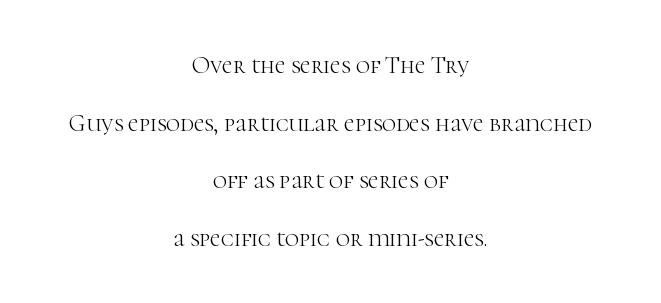
The image shows 24 px text type, upright; set centered, loose line spacing (2.4x), normal letter spacing, not underlined.
